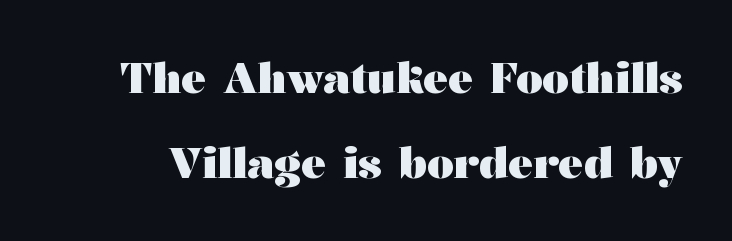
The image shows 42 px heavy, wide serif type, upright; set loose line spacing (2.03x), normal letter spacing, not underlined; medium stroke contrast and a medium x-height.
